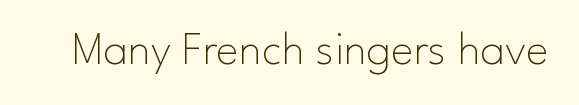
What stands out about the letter spacing? Nothing — it is the standard amount. Is this a fixed-width face? No — the glyphs have proportional, varying widths. This is not heavy type; no bold has been used. Observe the absence of serifs on each vertical stroke in this sample. Check under the words: just untouched page.
